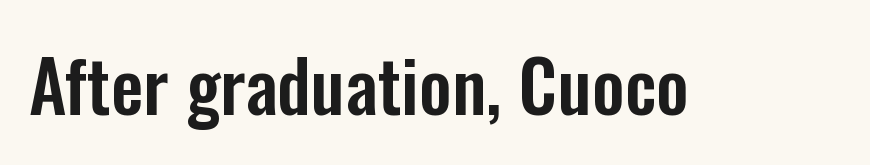
Q: Is the text italic (slanted)? A: No, it is upright.
Q: Is the typeface a serif or a sans-serif typeface? A: Sans-serif.
Q: Is the text underlined? A: No.
Q: Is the spacing between letters normal or unusually wide? A: Normal.
Q: Width (condensed, normal, or wide)? A: Condensed.
Q: Stroke contrast? A: Low.
Q: x-height? A: Medium.
Q: Monospaced? A: No.
